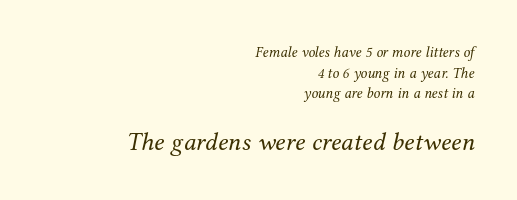
The lines in this sample share a right terminus and differ only in where they begin. Any mark beneath the type? The region is blank. The passage shown begins with its smaller block and ends with its larger one. The characters are drawn with everyday or finer stroke widths. Style check: oblique.
